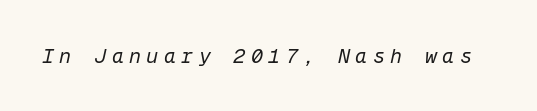
Check under the words: just untouched page. The line texture is sparse and dotted thanks to wide tracking. Bold? No — there's no thickening of the strokes. Does the lettering tilt? It does — this is italic.
